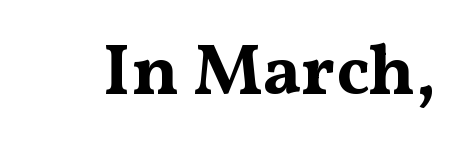
The passage shown is not underscored anywhere. When letters stand straight like this, we call the style roman or upright. The rendering uses a bold face; every stroke is thick and dark. I'd call this a serif setting — the letters wear small feet.
